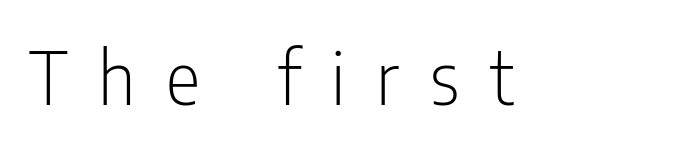
{"serif": "no", "italic": "no", "bold": "no", "weight": "light", "width": "condensed", "stroke_contrast": "low", "x_height": "medium", "monospaced": "no", "underline": "no", "letter_spacing": "wide", "letter_spacing_em": 0.42, "glyph_px": 73}
